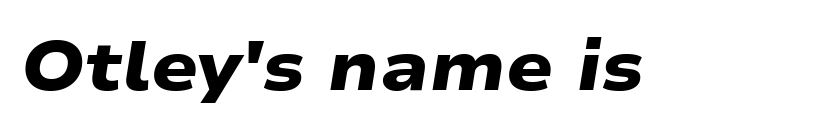
Nope, no serifs anywhere on these letters. In terms of letterspacing, this is plain default setting. Has an underline been added? It has not. Every letter is thick-stroked: bold, no question. Do the characters align in a grid? No, the font is proportional.
